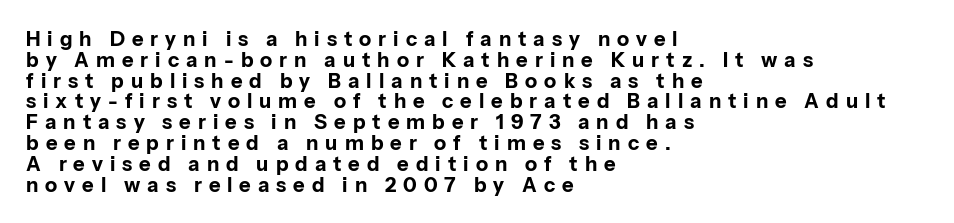
Closely set lines give the paragraph a compact silhouette. These words are printed bold, with thick strokes throughout. The text block is weighted toward the left margin, trailing off unevenly rightward. Italic: no, the glyphs are upright roman. Nobody drew a line under any word here.
